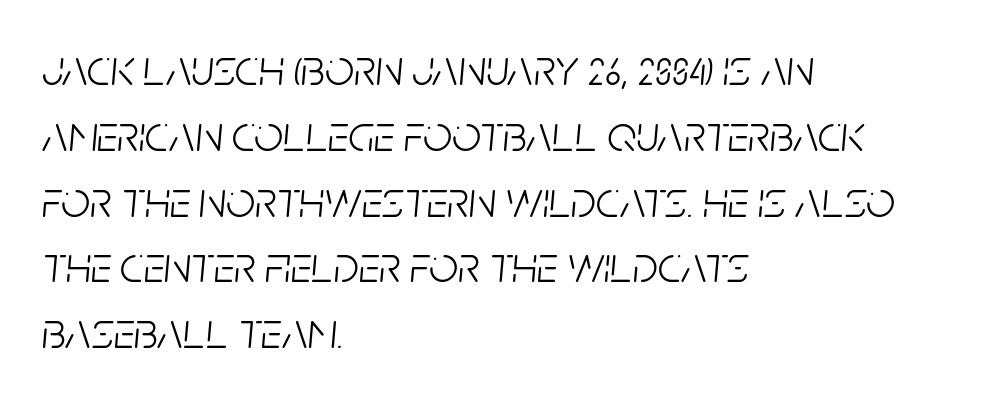
The image shows 51 px light, condensed type, italic (leaning right); set left-aligned, normal line spacing (1.29x), normal letter spacing, not underlined; low stroke contrast and a large x-height.
